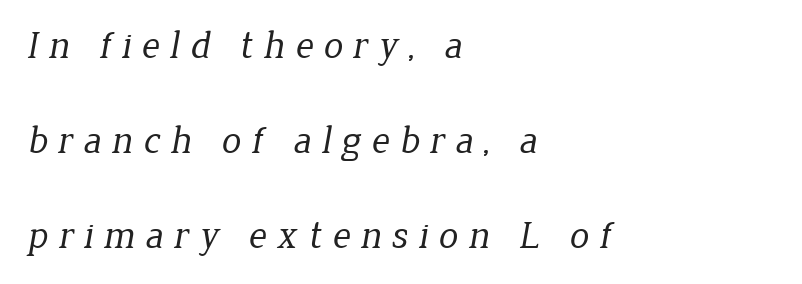
{"serif": "yes", "bold": "no", "weight": "regular", "width": "normal", "stroke_contrast": "low", "x_height": "medium", "monospaced": "no", "underline": "no", "align": "left", "line_spacing": "loose", "line_spacing_ratio": 2.43, "letter_spacing": "wide", "letter_spacing_em": 0.26, "glyph_px": 39}
